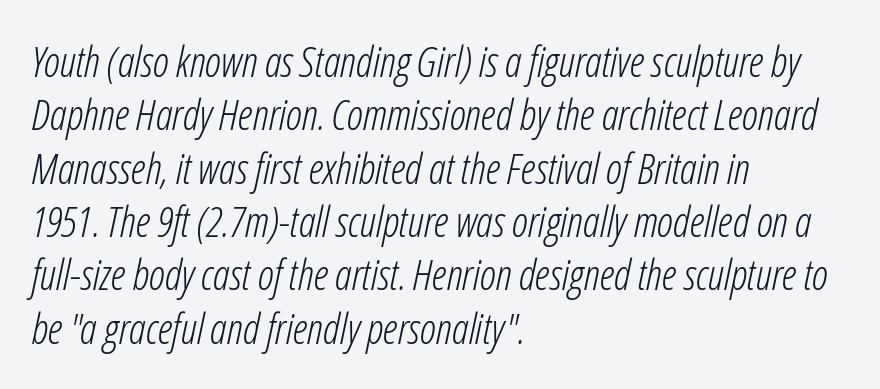
The face used here is proportionally spaced, like ordinary book or web type. Does the lettering tilt? It does — this is italic. Line beginnings align vertically; line endings do not. Interline gaps are of average width in this sample. How are the letters spaced? Ordinarily, with no added tracking. The cut favours lightness, reaching ordinary text weight at its darkest.
